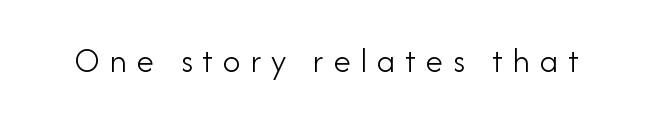
The strokes are not fattened; the text isn't bold. The glyphs in this specimen are sans serif. Check under the words: just untouched page. Think of a printed novel: that variable character pitch is what you see here.
